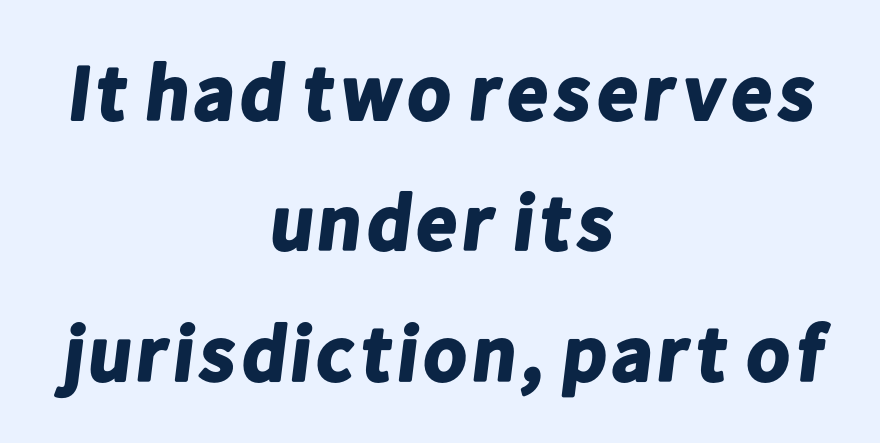
Q: Is the text bold? A: Yes.
Q: Is the typeface a serif or a sans-serif typeface? A: Sans-serif.
Q: Is the text underlined? A: No.
Q: How is the paragraph aligned? A: Centered.
Q: Is the spacing between letters normal or unusually wide? A: Normal.
Q: Is the spacing between lines tight, normal or loose? A: Normal.
Q: Width (condensed, normal, or wide)? A: Normal.
Q: Stroke contrast? A: Low.
Q: x-height? A: Medium.
Q: Monospaced? A: No.
